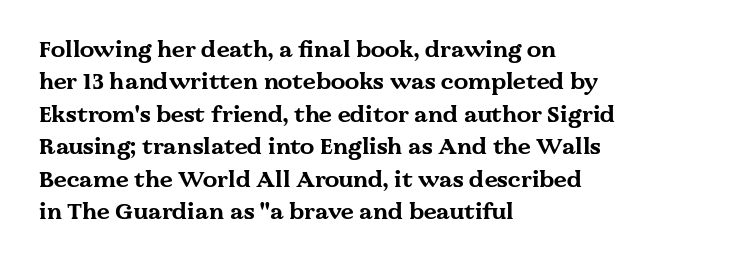
The image shows 23 px bold type, upright; set left-aligned, normal line spacing (1.41x), normal letter spacing, not underlined.
